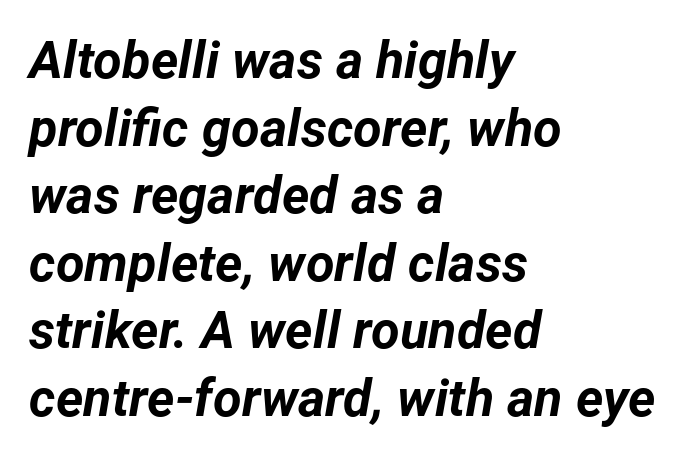
{"italic": "yes", "lean": "right", "slant_degrees": 12, "bold": "yes", "weight": "bold", "width": "normal", "stroke_contrast": "low", "x_height": "medium", "monospaced": "no", "underline": "no", "align": "left", "line_spacing": "normal", "line_spacing_ratio": 1.3, "letter_spacing": "normal", "letter_spacing_em": 0.0, "glyph_px": 52}
